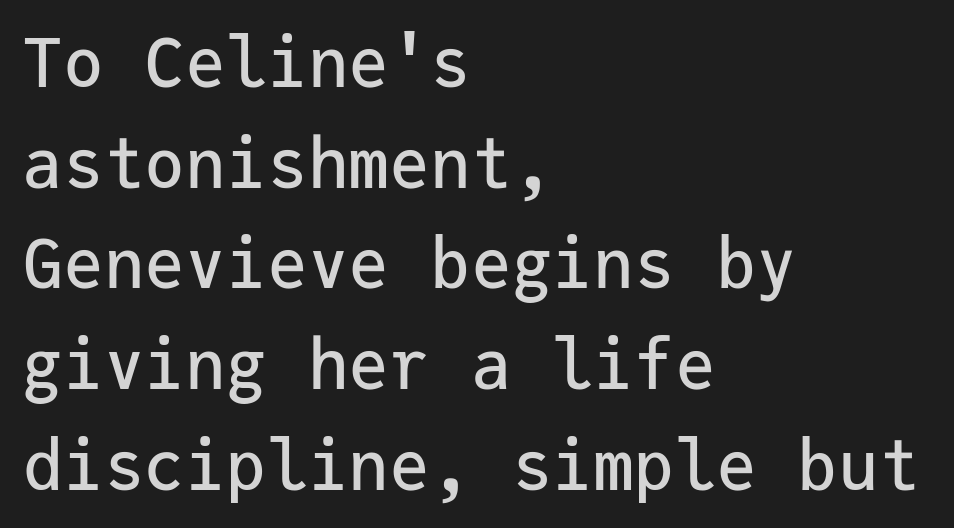
{"serif": "no", "italic": "no", "width": "normal", "stroke_contrast": "low", "x_height": "medium", "monospaced": "yes", "underline": "no", "align": "left", "line_spacing": "normal", "line_spacing_ratio": 1.48, "letter_spacing": "normal", "letter_spacing_em": 0.0, "glyph_px": 68}
